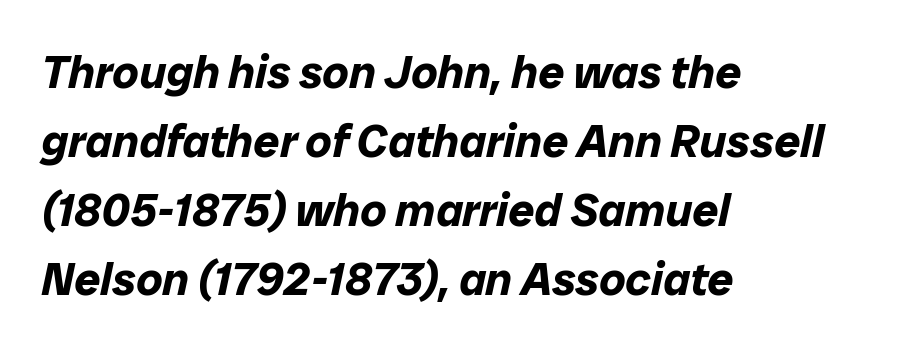
Q: Is the text bold? A: Yes.
Q: Is the text italic (slanted)? A: Yes, it leans right by about 12 degrees.
Q: Is the text underlined? A: No.
Q: How is the paragraph aligned? A: Left-aligned.
Q: Is the spacing between letters normal or unusually wide? A: Normal.
Q: Is the spacing between lines tight, normal or loose? A: Normal.
Q: Width (condensed, normal, or wide)? A: Normal.
Q: Stroke contrast? A: Low.
Q: x-height? A: Medium.
Q: Monospaced? A: No.
